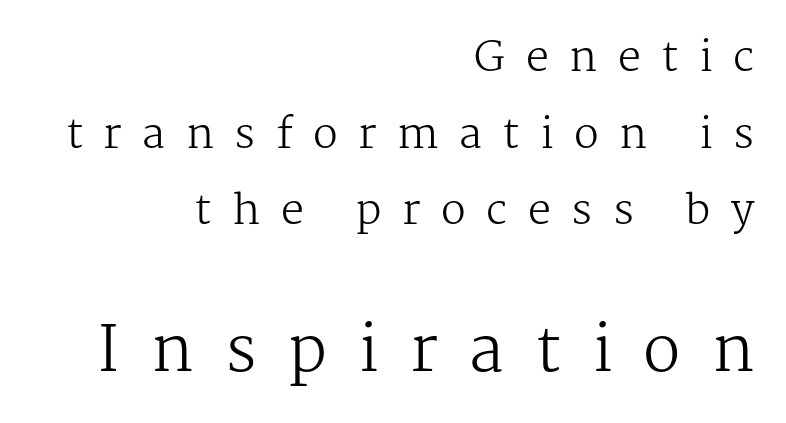
Q: Is the text bold? A: No.
Q: Is the text italic (slanted)? A: No, it is upright.
Q: Is the typeface a serif or a sans-serif typeface? A: Serif.
Q: Is the text underlined? A: No.
Q: How is the paragraph aligned? A: Right-aligned.
Q: Is the spacing between letters normal or unusually wide? A: Unusually wide.
Q: Which block of text is set in a larger size, the first (top) or the second (bottom)? A: The second (bottom) one.
Q: Width (condensed, normal, or wide)? A: Normal.
Q: Stroke contrast? A: Medium.
Q: x-height? A: Medium.
Q: Monospaced? A: No.
